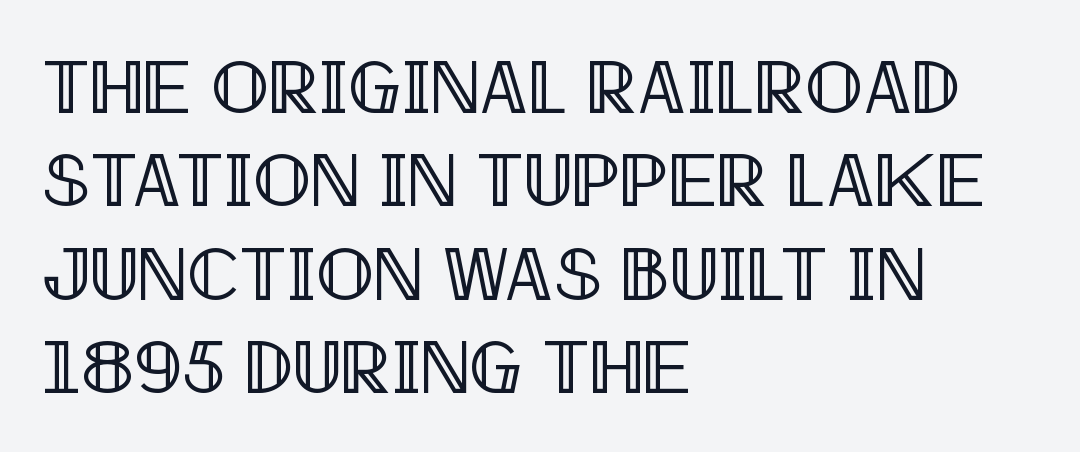
Q: Is the text italic (slanted)? A: No, it is upright.
Q: Is the text underlined? A: No.
Q: How is the paragraph aligned? A: Left-aligned.
Q: Is the spacing between letters normal or unusually wide? A: Normal.
Q: Width (condensed, normal, or wide)? A: Condensed.
Q: x-height? A: Large.
Q: Monospaced? A: No.
